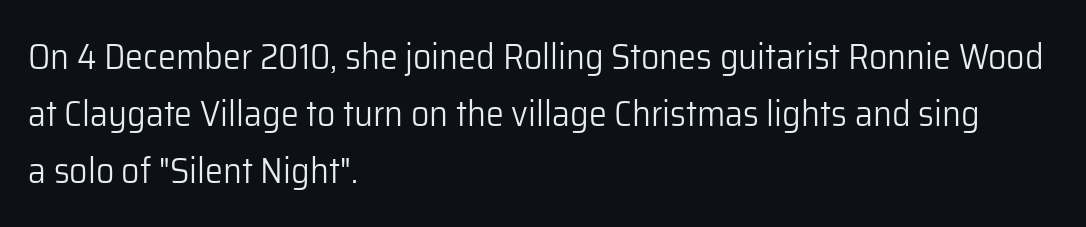
Q: Is the text bold? A: No.
Q: Is the text italic (slanted)? A: No, it is upright.
Q: Is the typeface a serif or a sans-serif typeface? A: Sans-serif.
Q: Is the text underlined? A: No.
Q: How is the paragraph aligned? A: Left-aligned.
Q: Is the spacing between letters normal or unusually wide? A: Normal.
Q: Is the spacing between lines tight, normal or loose? A: Normal.
Q: Width (condensed, normal, or wide)? A: Normal.
Q: Stroke contrast? A: Low.
Q: x-height? A: Medium.
Q: Monospaced? A: No.
